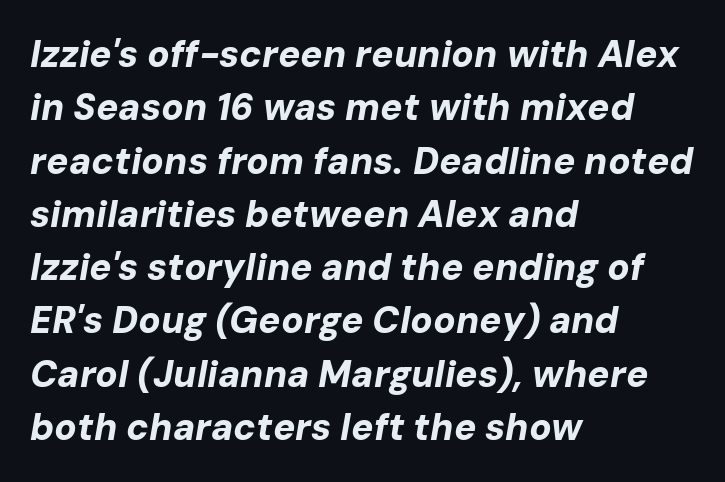
Q: Is the text bold? A: Yes.
Q: Is the text italic (slanted)? A: Yes, it leans right by about 10 degrees.
Q: Is the text underlined? A: No.
Q: How is the paragraph aligned? A: Left-aligned.
Q: Is the spacing between letters normal or unusually wide? A: Normal.
Q: Is the spacing between lines tight, normal or loose? A: Normal.
Q: Width (condensed, normal, or wide)? A: Normal.
Q: Stroke contrast? A: Low.
Q: x-height? A: Medium.
Q: Monospaced? A: No.
